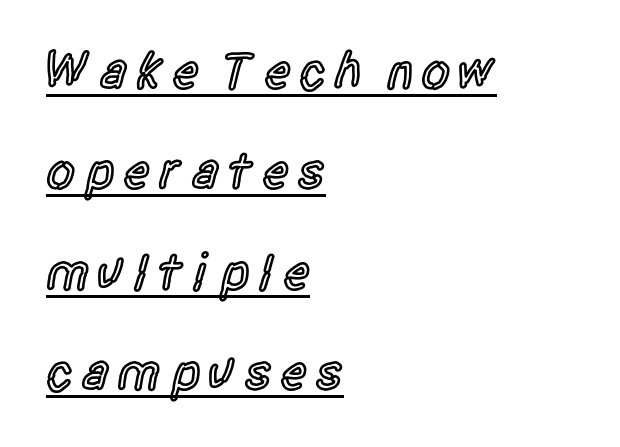
Q: Is the text bold? A: Semi-bold.
Q: Is the text italic (slanted)? A: Yes.
Q: Is the typeface a serif or a sans-serif typeface? A: Sans-serif.
Q: Is the text underlined? A: Yes.
Q: How is the paragraph aligned? A: Left-aligned.
Q: Is the spacing between lines tight, normal or loose? A: Loose.
Q: Width (condensed, normal, or wide)? A: Condensed.
Q: x-height? A: Large.
Q: Monospaced? A: No.
